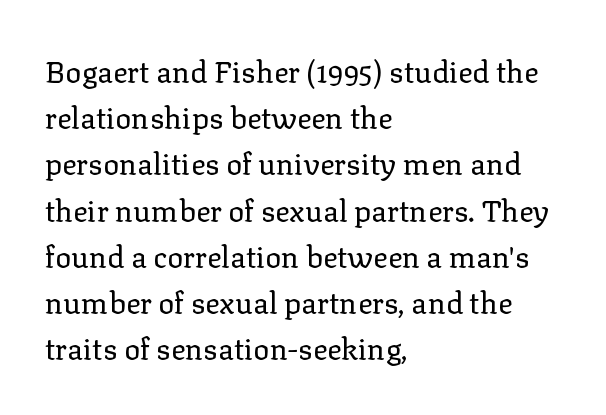
Reading down the column, the eye jumps a familiar distance to each next line. Vertical strokes here are truly vertical. Vertical stems look standard width or narrower in stroke. Notice how the passage keeps a crisp vertical edge on the left only. The letters carry serifs — small finishing strokes at the ends of their stems. Short note: letters normally spaced.
